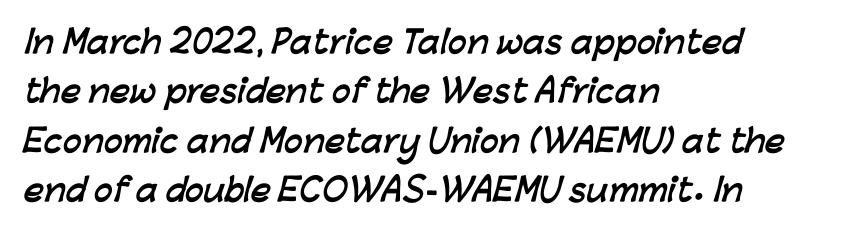
{"serif": "no", "bold": "yes", "weight": "semibold", "width": "normal", "stroke_contrast": "low", "x_height": "medium", "monospaced": "no", "underline": "no", "align": "left", "line_spacing": "normal", "line_spacing_ratio": 1.59, "letter_spacing": "normal", "letter_spacing_em": 0.0, "glyph_px": 31}
